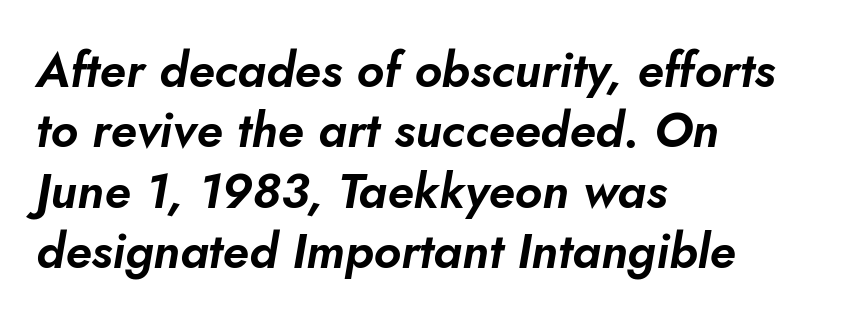
The image shows 49 px text type, italic (leaning right); set left-aligned, line spacing 1.23x, normal letter spacing, not underlined; low stroke contrast and a small x-height.
